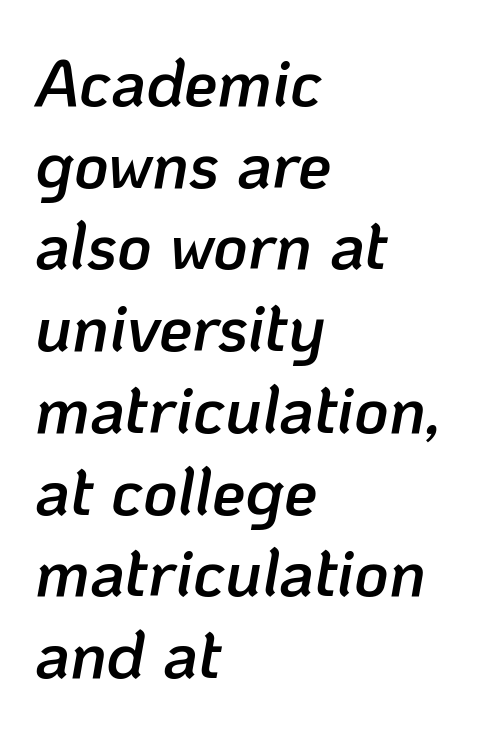
If you drew a ruler down the left edge, every line would touch it. Check the space under the baseline: it is left empty. Notice how the stems are inclined rather than vertical — that's the hallmark of italics. The rendering uses natural spacing where letterforms have individual widths.
